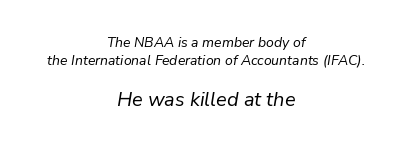
The image shows 20 px text type, italic (leaning right); set centered, normal line spacing (1.31x), normal letter spacing, not underlined; the second (bottom) block is 1.43x larger.
